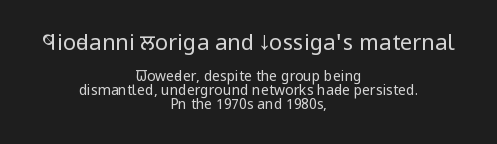
{"italic": "no", "bold": "no", "underline": "no", "align": "center", "line_spacing": "tight", "line_spacing_ratio": 0.98, "letter_spacing": "normal", "letter_spacing_em": 0.0, "larger_block": "first", "size_ratio": 1.57, "glyph_px": 22}
